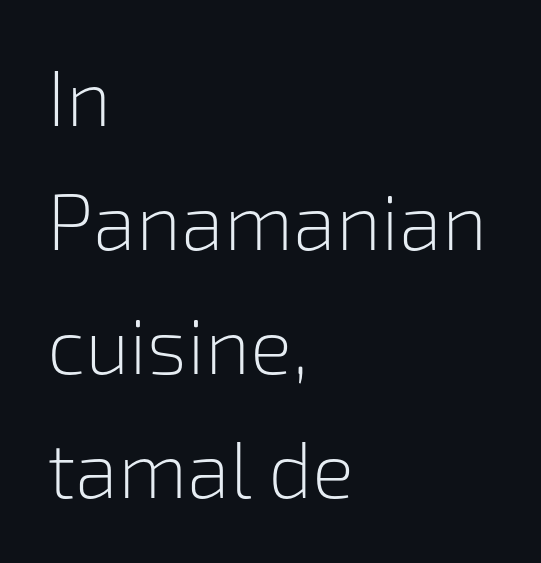
The image shows 79 px light sans-serif type, upright; set left-aligned, normal line spacing (1.57x), normal letter spacing, not underlined; low stroke contrast and a medium x-height.
